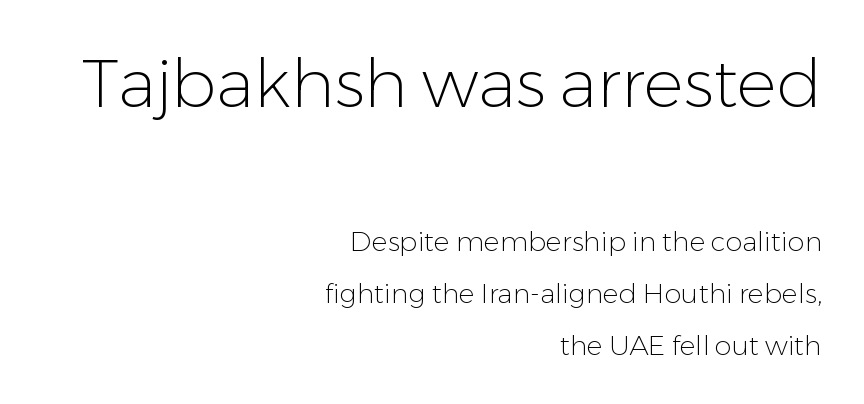
No heavy texture on the line: the type isn't bold. The lettering holds an erect, upright posture throughout. Students, observe: this is what heavily led, spacious text looks like. This layout puts the oversized block above and the modest block below. In CSS terms this would be text-align: right. Compared with typical body copy, the letter spacing here is the same.
